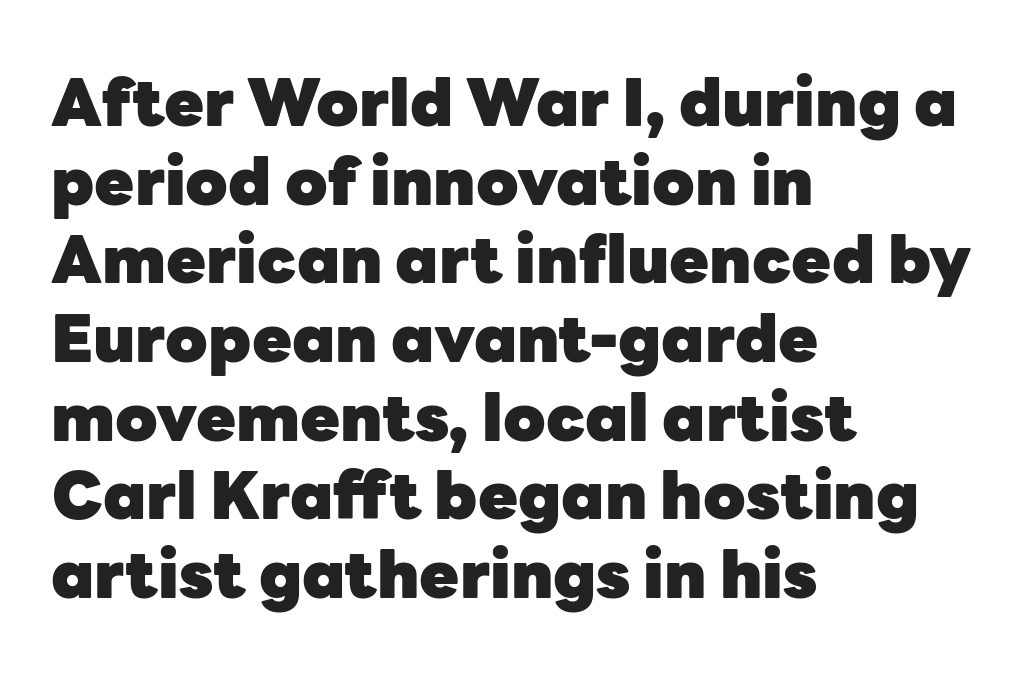
The image shows 65 px heavy sans-serif type, upright; set left-aligned, line spacing 1.21x, normal letter spacing, not underlined; low stroke contrast and a medium x-height.
